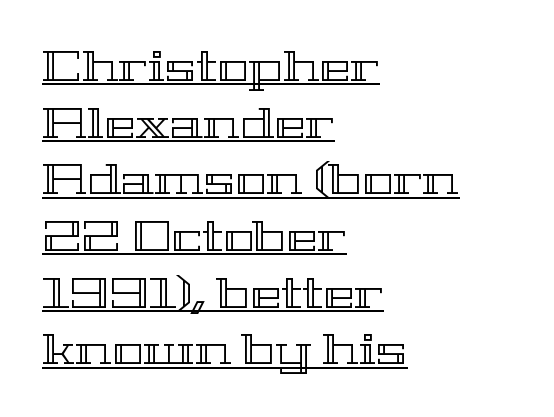
Q: Is the text italic (slanted)? A: No, it is upright.
Q: Is the text underlined? A: Yes.
Q: How is the paragraph aligned? A: Left-aligned.
Q: Is the spacing between letters normal or unusually wide? A: Normal.
Q: Is the spacing between lines tight, normal or loose? A: Normal.
Q: Width (condensed, normal, or wide)? A: Wide.
Q: x-height? A: Medium.
Q: Monospaced? A: No.
